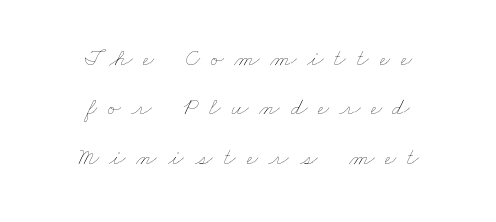
{"bold": "no", "underline": "no", "align": "center", "line_spacing": "loose", "line_spacing_ratio": 2.06, "letter_spacing": "wide", "letter_spacing_em": 0.44, "glyph_px": 24}
